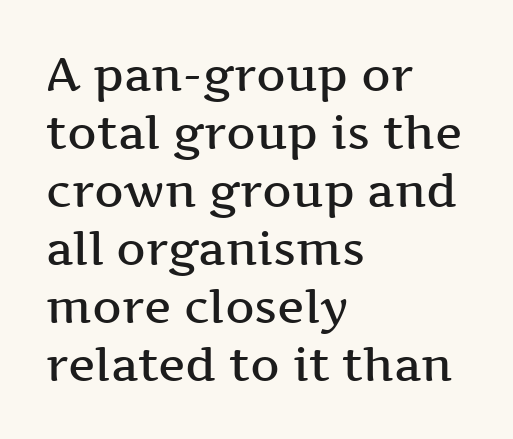
Q: Is the text bold? A: Semi-bold.
Q: Is the text italic (slanted)? A: No, it is upright.
Q: Is the typeface a serif or a sans-serif typeface? A: Serif.
Q: Is the text underlined? A: No.
Q: How is the paragraph aligned? A: Left-aligned.
Q: Is the spacing between letters normal or unusually wide? A: Normal.
Q: Is the spacing between lines tight, normal or loose? A: Normal.
Q: Width (condensed, normal, or wide)? A: Wide.
Q: Stroke contrast? A: Medium.
Q: x-height? A: Medium.
Q: Monospaced? A: No.
